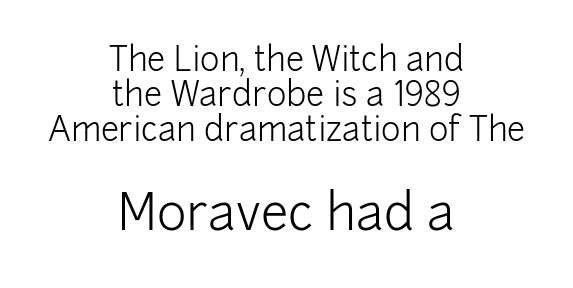
Q: Is the text bold? A: No.
Q: Is the text italic (slanted)? A: No, it is upright.
Q: Is the typeface a serif or a sans-serif typeface? A: Sans-serif.
Q: Is the text underlined? A: No.
Q: How is the paragraph aligned? A: Centered.
Q: Is the spacing between letters normal or unusually wide? A: Normal.
Q: Is the spacing between lines tight, normal or loose? A: Tight.
Q: Which block of text is set in a larger size, the first (top) or the second (bottom)? A: The second (bottom) one.
Q: Width (condensed, normal, or wide)? A: Normal.
Q: Stroke contrast? A: Low.
Q: x-height? A: Medium.
Q: Monospaced? A: No.
